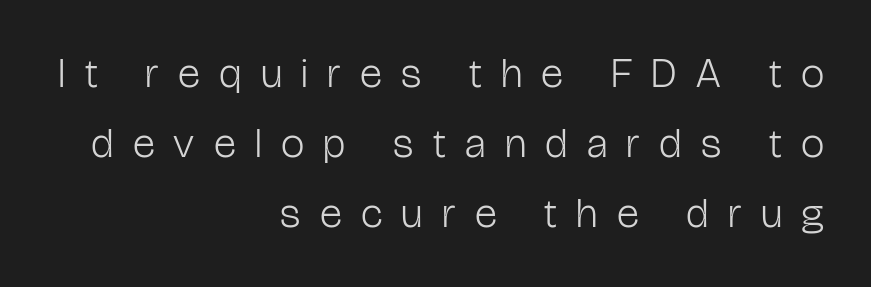
{"serif": "no", "italic": "no", "bold": "no", "weight": "light", "width": "condensed", "stroke_contrast": "low", "x_height": "medium", "monospaced": "no", "underline": "no", "align": "right", "line_spacing": "normal", "line_spacing_ratio": 1.67, "letter_spacing": "wide", "letter_spacing_em": 0.46, "glyph_px": 42}
